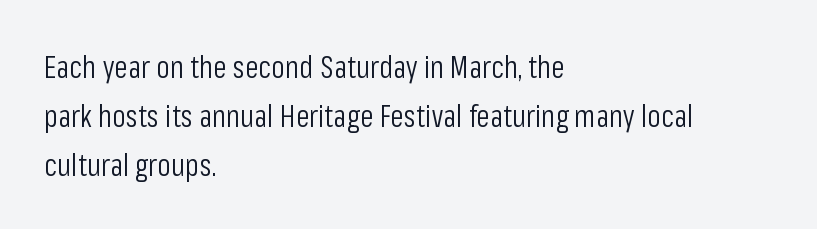
The image shows 31 px light, condensed sans-serif type, upright; set left-aligned, normal line spacing (1.58x), normal letter spacing, not underlined; low stroke contrast and a medium x-height.
